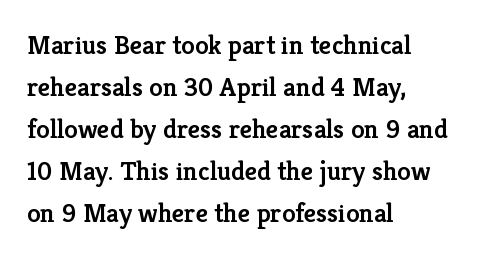
The image shows 27 px text type, upright; set left-aligned, normal line spacing (1.56x), normal letter spacing, not underlined.
